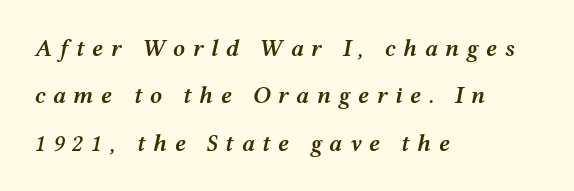
{"italic": "yes", "lean": "right", "slant_degrees": 12, "bold": "semi", "underline": "no", "align": "left", "line_spacing": "loose", "line_spacing_ratio": 1.97, "letter_spacing": "wide", "letter_spacing_em": 0.31, "glyph_px": 24}
